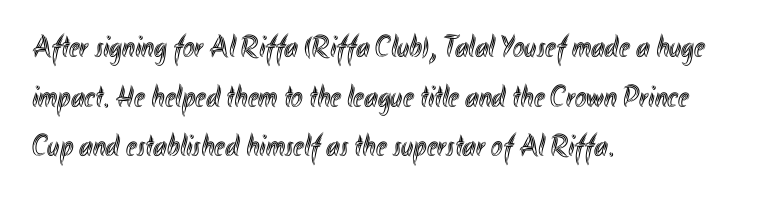
{"width": "condensed", "x_height": "small", "monospaced": "no", "underline": "no", "align": "left", "line_spacing": "normal", "line_spacing_ratio": 1.6, "letter_spacing": "normal", "letter_spacing_em": 0.0, "glyph_px": 31}
